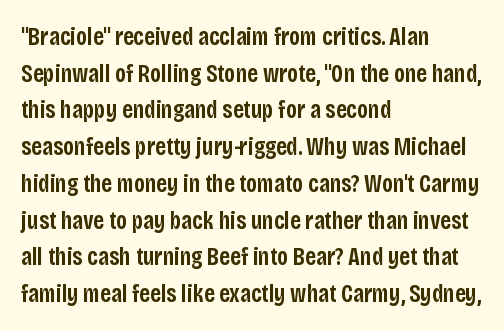
{"italic": "no", "bold": "semi", "underline": "no", "align": "left", "line_spacing": "normal", "line_spacing_ratio": 1.47, "letter_spacing": "normal", "letter_spacing_em": 0.0, "glyph_px": 25}
